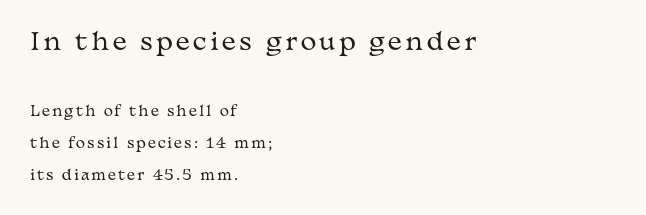
The image shows 24 px text type, upright; set left-aligned, loose line spacing (2.29x), not underlined; the first (top) block is 1.71x larger.
